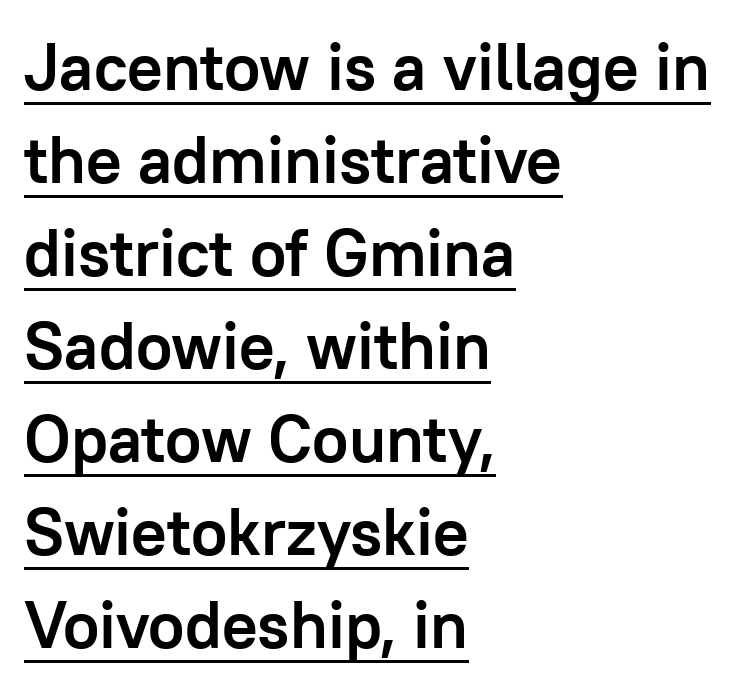
{"serif": "no", "italic": "no", "bold": "yes", "weight": "semibold", "width": "normal", "stroke_contrast": "low", "x_height": "medium", "monospaced": "no", "underline": "yes", "align": "left", "line_spacing": "normal", "line_spacing_ratio": 1.41, "letter_spacing": "normal", "letter_spacing_em": 0.0, "glyph_px": 66}
